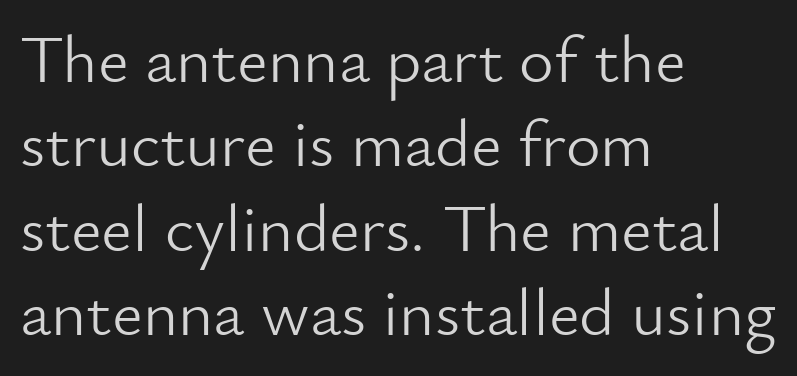
{"serif": "no", "italic": "no", "bold": "no", "weight": "light", "width": "normal", "stroke_contrast": "low", "x_height": "small", "monospaced": "no", "underline": "no", "align": "left", "line_spacing": "normal", "line_spacing_ratio": 1.26, "letter_spacing": "normal", "letter_spacing_em": 0.0, "glyph_px": 67}
